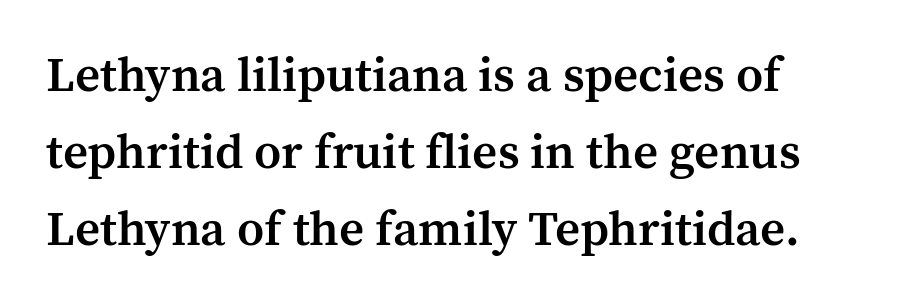
Q: Is the text bold? A: Semi-bold.
Q: Is the text italic (slanted)? A: No, it is upright.
Q: Is the typeface a serif or a sans-serif typeface? A: Serif.
Q: Is the text underlined? A: No.
Q: Is the spacing between letters normal or unusually wide? A: Normal.
Q: Is the spacing between lines tight, normal or loose? A: Normal.
Q: Width (condensed, normal, or wide)? A: Normal.
Q: Stroke contrast? A: Medium.
Q: x-height? A: Medium.
Q: Monospaced? A: No.
